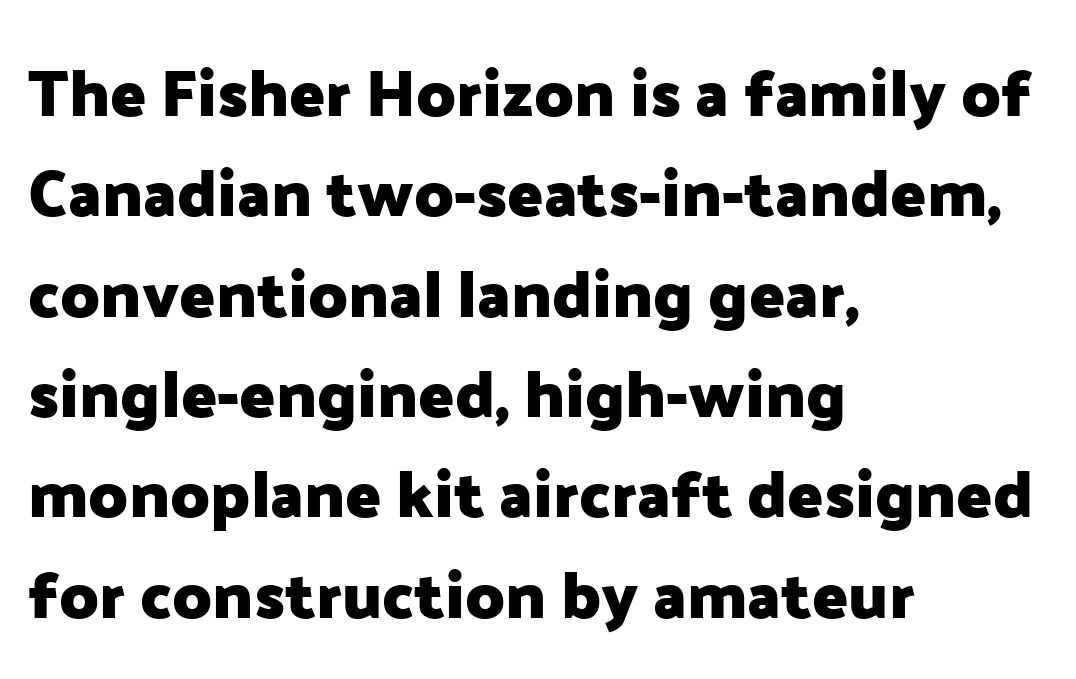
{"serif": "no", "italic": "no", "bold": "yes", "weight": "heavy", "width": "normal", "stroke_contrast": "low", "x_height": "medium", "monospaced": "no", "underline": "no", "align": "left", "line_spacing": "normal", "line_spacing_ratio": 1.52, "letter_spacing": "normal", "letter_spacing_em": 0.0, "glyph_px": 66}
